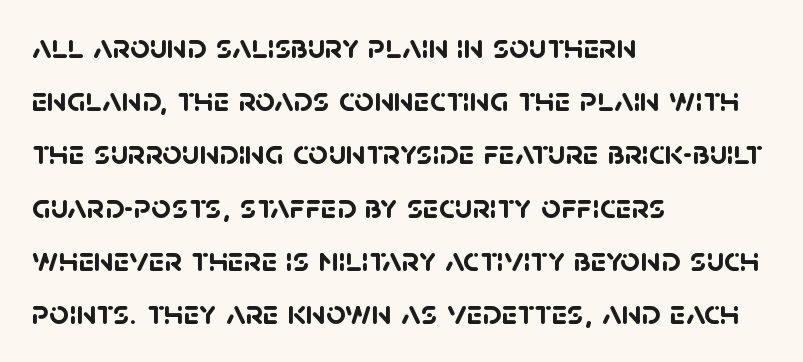
{"serif": "no", "bold": "yes", "weight": "semibold", "width": "normal", "stroke_contrast": "low", "x_height": "large", "monospaced": "no", "underline": "no", "align": "left", "line_spacing": "normal", "line_spacing_ratio": 1.52, "letter_spacing": "normal", "letter_spacing_em": 0.0, "glyph_px": 35}
